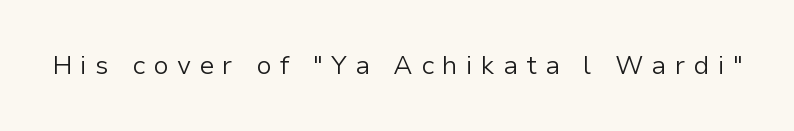
The image shows 26 px text type, upright; set unusually wide letter spacing (+0.31 em), not underlined.
